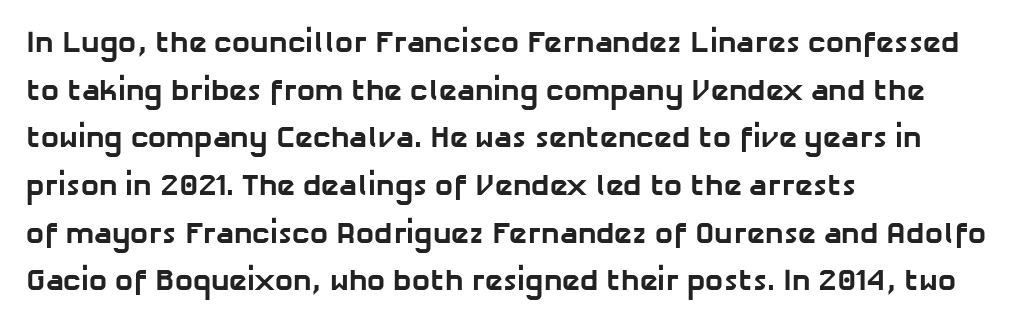
The strokes are fattened all the way to bold. The compositor pushed each line to the left boundary. A bare baseline throughout the passage. Spacing between characters is what you'd get straight out of the box.
